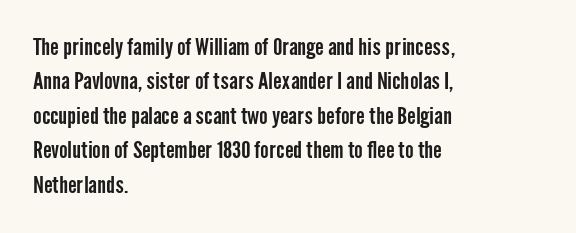
{"italic": "no", "underline": "no", "align": "left", "line_spacing": "normal", "line_spacing_ratio": 1.5, "letter_spacing": "normal", "letter_spacing_em": 0.0, "glyph_px": 23}
